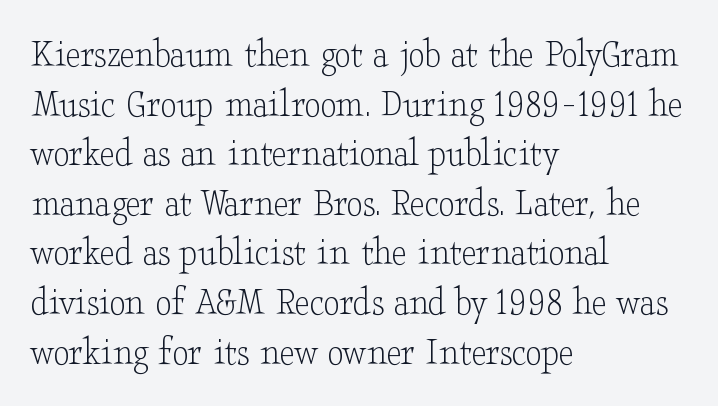
{"serif": "yes", "italic": "no", "bold": "no", "weight": "light", "width": "wide", "stroke_contrast": "low", "x_height": "small", "monospaced": "no", "underline": "no", "align": "left", "line_spacing_ratio": 1.21, "letter_spacing": "normal", "letter_spacing_em": 0.0, "glyph_px": 41}
